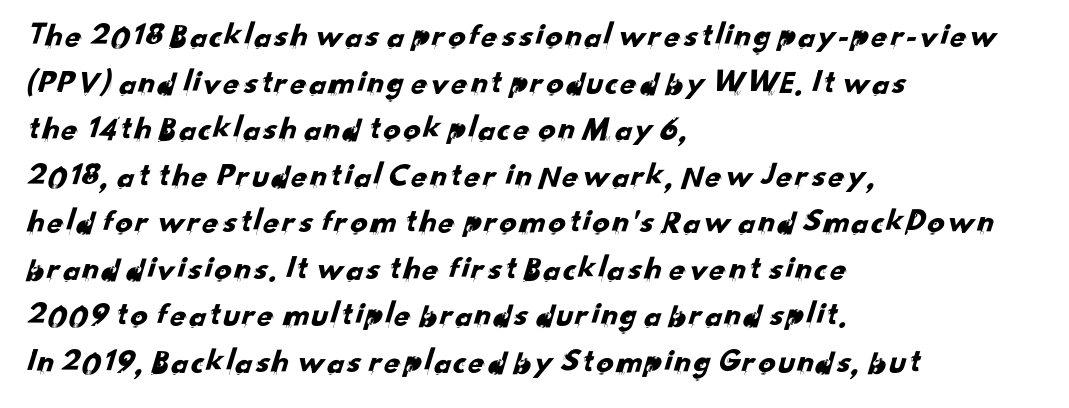
The image shows 34 px sans-serif type; set left-aligned, normal line spacing (1.37x), normal letter spacing, not underlined; low stroke contrast and a small x-height.
